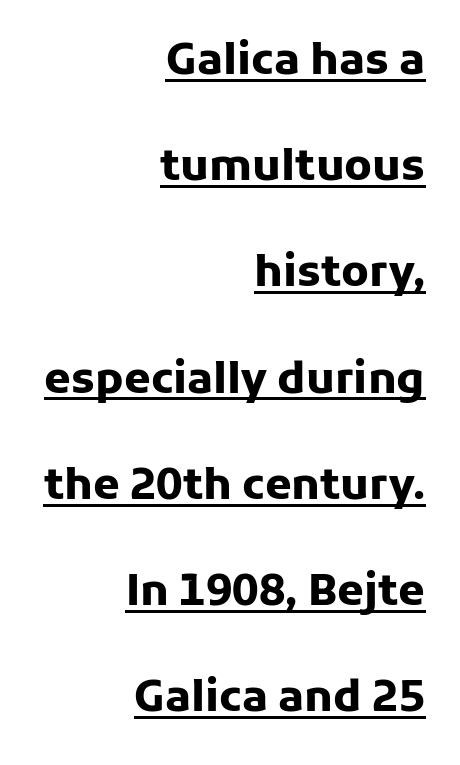
{"serif": "no", "italic": "no", "bold": "yes", "weight": "heavy", "width": "normal", "stroke_contrast": "low", "x_height": "medium", "monospaced": "no", "underline": "yes", "align": "right", "line_spacing": "loose", "line_spacing_ratio": 2.47, "letter_spacing": "normal", "letter_spacing_em": 0.0, "glyph_px": 43}
